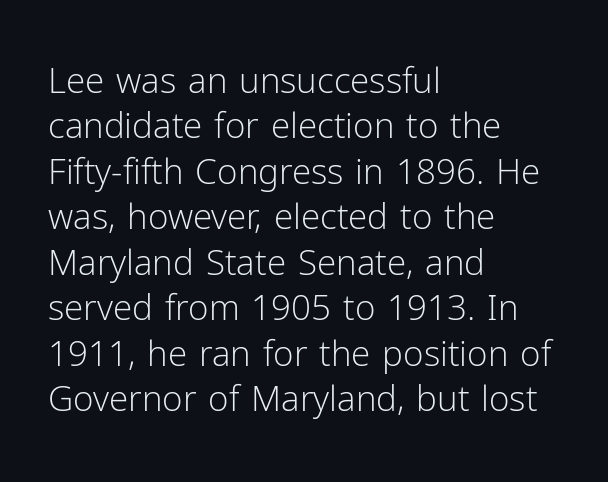
Q: Is the text bold? A: No.
Q: Is the text italic (slanted)? A: No, it is upright.
Q: Is the typeface a serif or a sans-serif typeface? A: Sans-serif.
Q: Is the text underlined? A: No.
Q: How is the paragraph aligned? A: Left-aligned.
Q: Is the spacing between letters normal or unusually wide? A: Normal.
Q: Is the spacing between lines tight, normal or loose? A: Normal.
Q: Width (condensed, normal, or wide)? A: Normal.
Q: Stroke contrast? A: Low.
Q: x-height? A: Medium.
Q: Monospaced? A: No.
